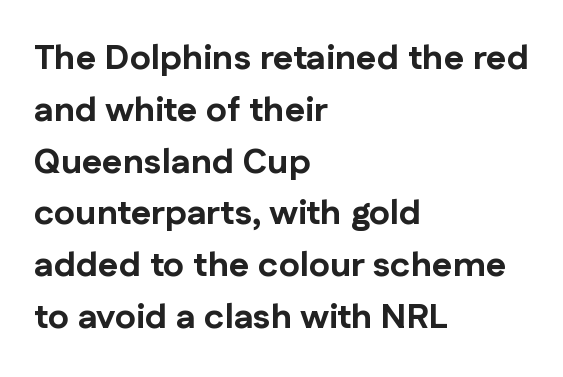
Alignment: flush left. Heft: maximum for text — a bold. The block of text has a typical density, with ordinary space between rows. The gap between lines stays unmarked.
